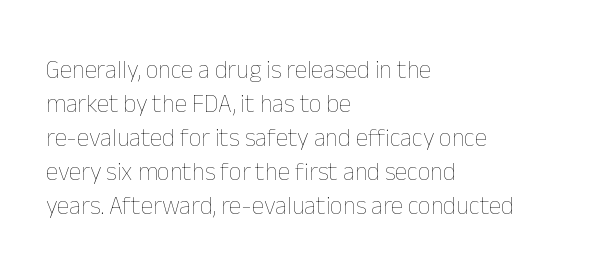
The image shows 25 px text type, upright; set left-aligned, normal line spacing (1.36x), normal letter spacing, not underlined.
